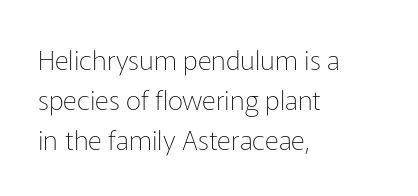
The image shows 27 px text type, upright; set left-aligned, normal line spacing (1.48x), normal letter spacing, not underlined.
